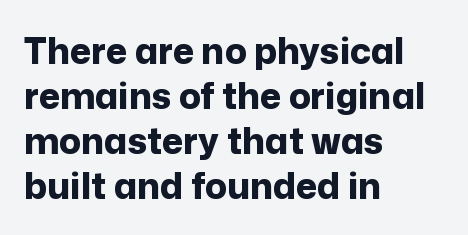
{"serif": "no", "italic": "no", "bold": "yes", "weight": "bold", "width": "normal", "stroke_contrast": "low", "x_height": "medium", "monospaced": "no", "underline": "no", "align": "left", "line_spacing": "normal", "line_spacing_ratio": 1.25, "letter_spacing": "normal", "letter_spacing_em": 0.0, "glyph_px": 36}
